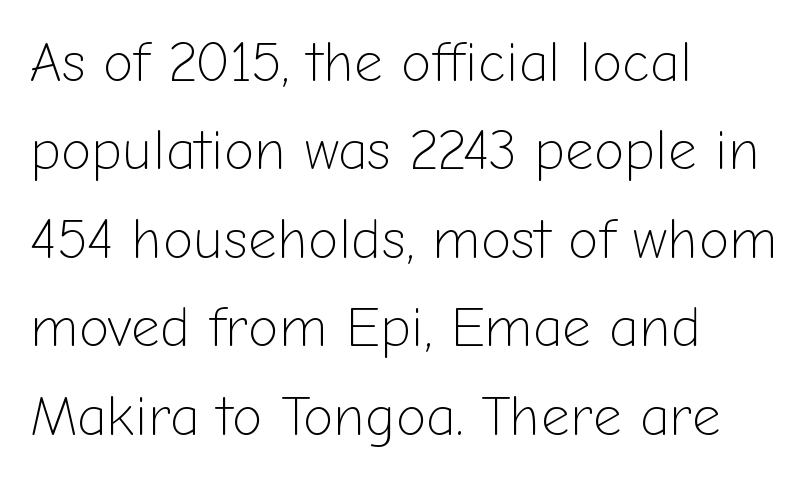
Line spacing here is normal. Upright lettering throughout. Rule under the text: the space is simply empty. The font family rendered here belongs to the sans-serif group. Spacing verdict: proportional, widths tailored to each character. The cut favours lightness, reaching ordinary text weight at its darkest.
